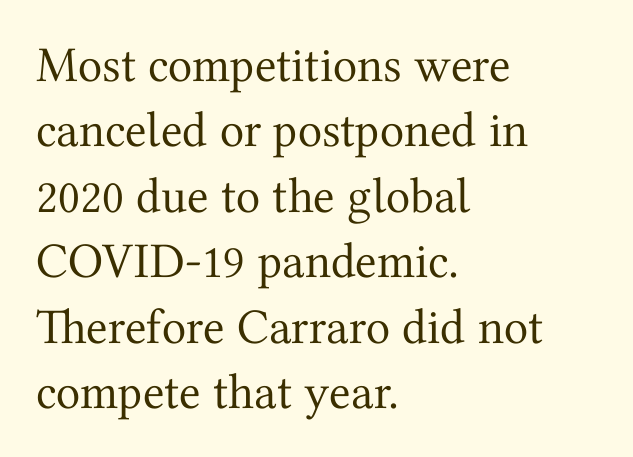
{"serif": "yes", "italic": "no", "bold": "no", "weight": "regular", "width": "normal", "stroke_contrast": "medium", "x_height": "medium", "monospaced": "no", "underline": "no", "align": "left", "line_spacing": "normal", "line_spacing_ratio": 1.31, "letter_spacing": "normal", "letter_spacing_em": 0.0, "glyph_px": 50}
